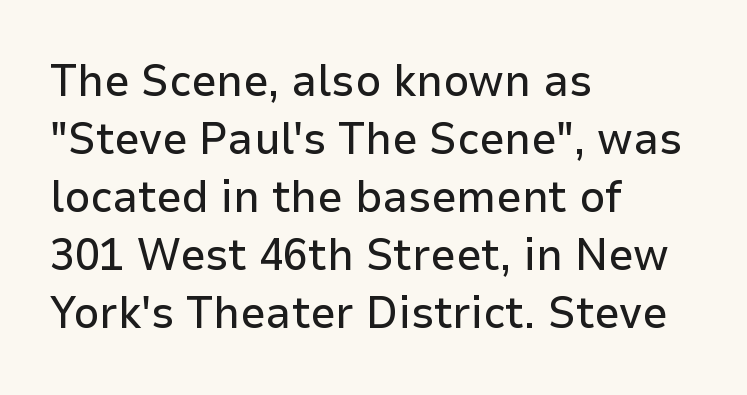
Q: Is the text italic (slanted)? A: No, it is upright.
Q: Is the typeface a serif or a sans-serif typeface? A: Sans-serif.
Q: Is the text underlined? A: No.
Q: How is the paragraph aligned? A: Left-aligned.
Q: Is the spacing between letters normal or unusually wide? A: Normal.
Q: Is the spacing between lines tight, normal or loose? A: Normal.
Q: Width (condensed, normal, or wide)? A: Normal.
Q: Stroke contrast? A: Low.
Q: x-height? A: Medium.
Q: Monospaced? A: No.
